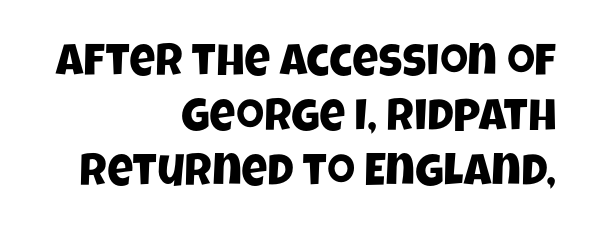
{"serif": "no", "width": "condensed", "stroke_contrast": "low", "x_height": "large", "monospaced": "no", "underline": "no", "align": "right", "line_spacing_ratio": 1.22, "letter_spacing": "normal", "letter_spacing_em": 0.0, "glyph_px": 45}
